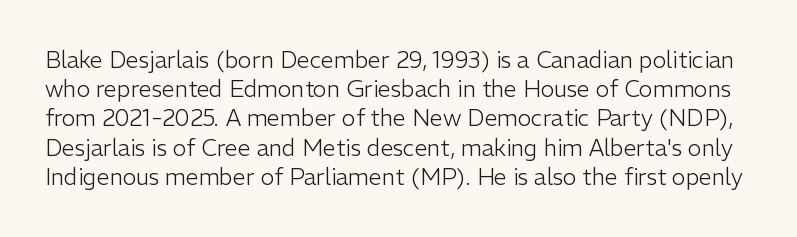
{"italic": "no", "bold": "no", "underline": "no", "line_spacing": "normal", "line_spacing_ratio": 1.27, "letter_spacing": "normal", "letter_spacing_em": 0.0, "glyph_px": 23}
